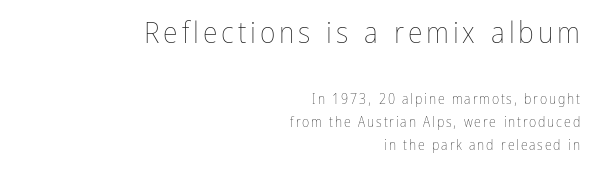
The image shows 30 px thin, condensed type, upright; set right-aligned, normal line spacing (1.66x), not underlined; the first (top) block is 2.14x larger; low stroke contrast and a medium x-height.
